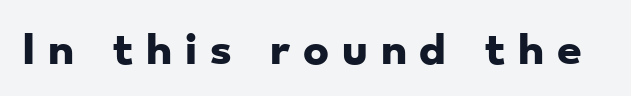
{"serif": "no", "bold": "yes", "weight": "heavy", "width": "wide", "stroke_contrast": "low", "x_height": "small", "monospaced": "no", "underline": "no", "letter_spacing": "wide", "letter_spacing_em": 0.33, "glyph_px": 39}
